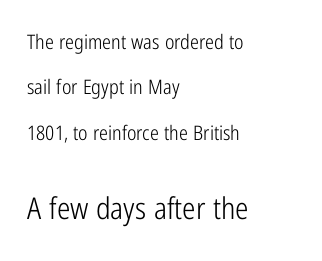
Look at the tracking — it's just the regular setting, nothing added. The letters advance in unequal steps, a hallmark of proportional type. Stroke thickness stays within the range of a standard reading face or lighter. The second block has been scaled up relative to the first.
